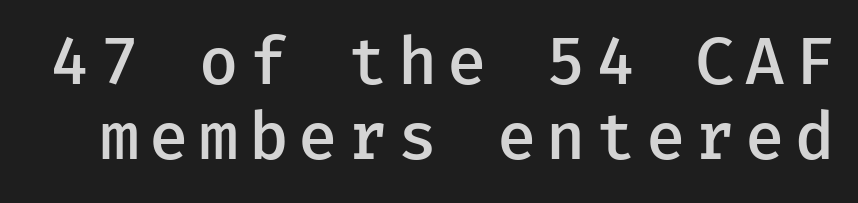
Q: Is the text bold? A: Semi-bold.
Q: Is the text italic (slanted)? A: No, it is upright.
Q: Is the typeface a serif or a sans-serif typeface? A: Sans-serif.
Q: Is the text underlined? A: No.
Q: Width (condensed, normal, or wide)? A: Normal.
Q: Stroke contrast? A: Low.
Q: x-height? A: Medium.
Q: Monospaced? A: Yes.
